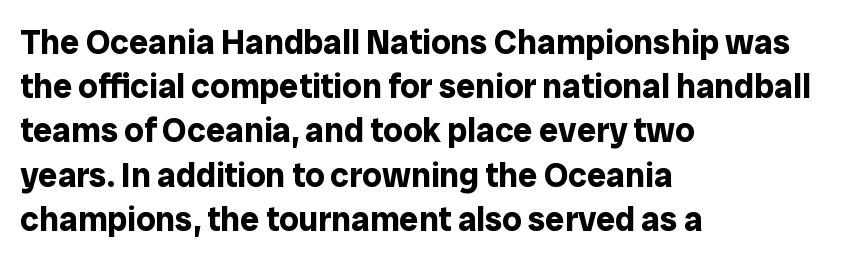
Q: Is the text bold? A: Yes.
Q: Is the text italic (slanted)? A: No, it is upright.
Q: Is the typeface a serif or a sans-serif typeface? A: Sans-serif.
Q: Is the text underlined? A: No.
Q: How is the paragraph aligned? A: Left-aligned.
Q: Is the spacing between letters normal or unusually wide? A: Normal.
Q: Is the spacing between lines tight, normal or loose? A: Normal.
Q: Width (condensed, normal, or wide)? A: Normal.
Q: Stroke contrast? A: Low.
Q: x-height? A: Medium.
Q: Monospaced? A: No.
